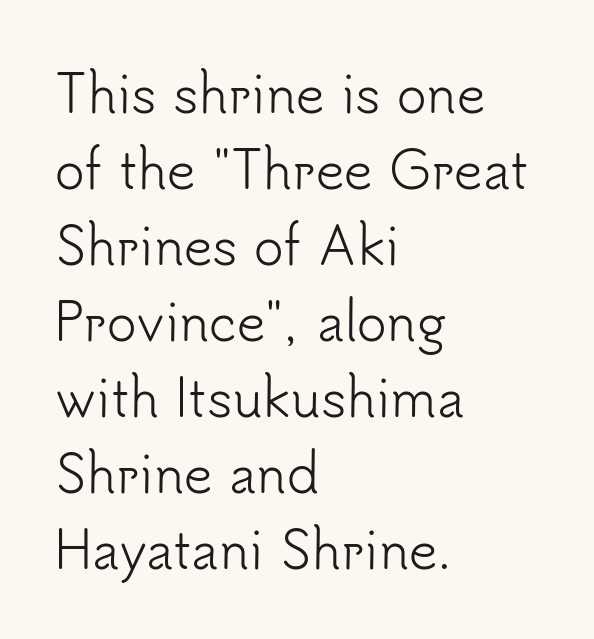
Q: Is the text bold? A: No.
Q: Is the text italic (slanted)? A: No, it is upright.
Q: Is the typeface a serif or a sans-serif typeface? A: Sans-serif.
Q: Is the text underlined? A: No.
Q: How is the paragraph aligned? A: Left-aligned.
Q: Is the spacing between letters normal or unusually wide? A: Normal.
Q: Is the spacing between lines tight, normal or loose? A: Normal.
Q: Width (condensed, normal, or wide)? A: Normal.
Q: Stroke contrast? A: Low.
Q: x-height? A: Small.
Q: Monospaced? A: No.
